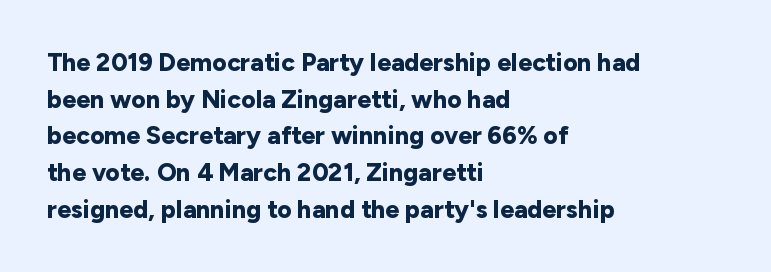
{"italic": "no", "bold": "yes", "underline": "no", "align": "left", "line_spacing": "normal", "line_spacing_ratio": 1.47, "letter_spacing": "normal", "letter_spacing_em": 0.0, "glyph_px": 25}
